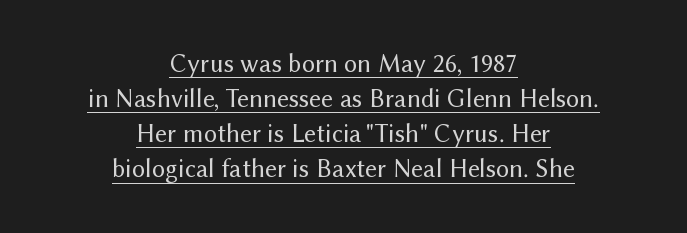
{"italic": "no", "bold": "no", "underline": "yes", "align": "center", "line_spacing": "normal", "line_spacing_ratio": 1.35, "letter_spacing": "normal", "letter_spacing_em": 0.0, "glyph_px": 26}
